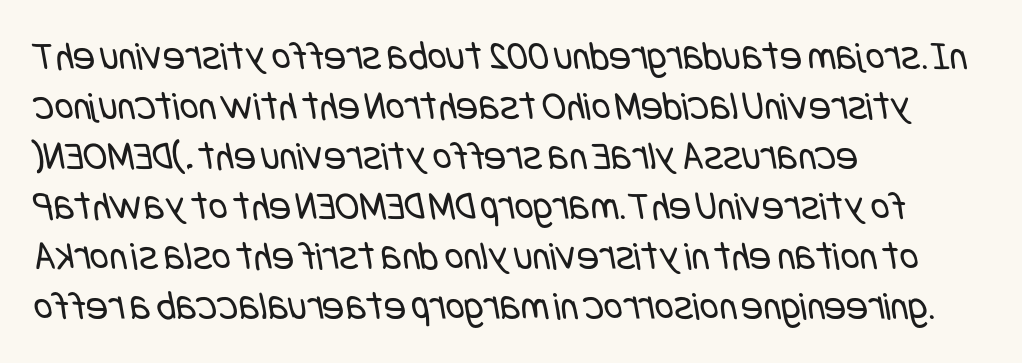
The specimen omits any rule beneath the text block's lines. This sample uses plain, unmodified letter spacing. Each line starts at the same left margin while the right side varies. This rendering employs a face without finishing strokes, i.e., a sans-serif.
